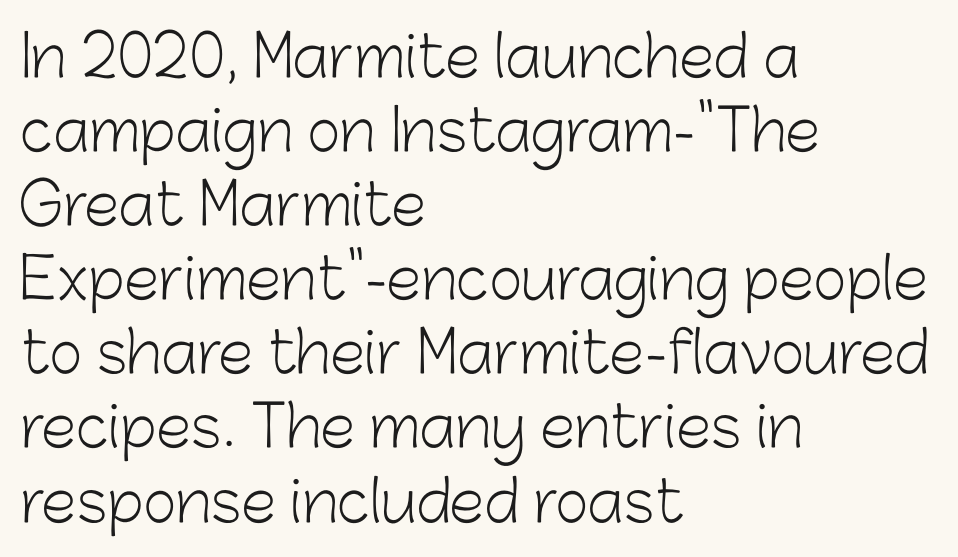
Q: Is the text bold? A: No.
Q: Is the text italic (slanted)? A: No, it is upright.
Q: Is the typeface a serif or a sans-serif typeface? A: Sans-serif.
Q: Is the text underlined? A: No.
Q: How is the paragraph aligned? A: Left-aligned.
Q: Is the spacing between letters normal or unusually wide? A: Normal.
Q: Is the spacing between lines tight, normal or loose? A: Normal.
Q: Width (condensed, normal, or wide)? A: Normal.
Q: Stroke contrast? A: Low.
Q: x-height? A: Medium.
Q: Monospaced? A: No.
